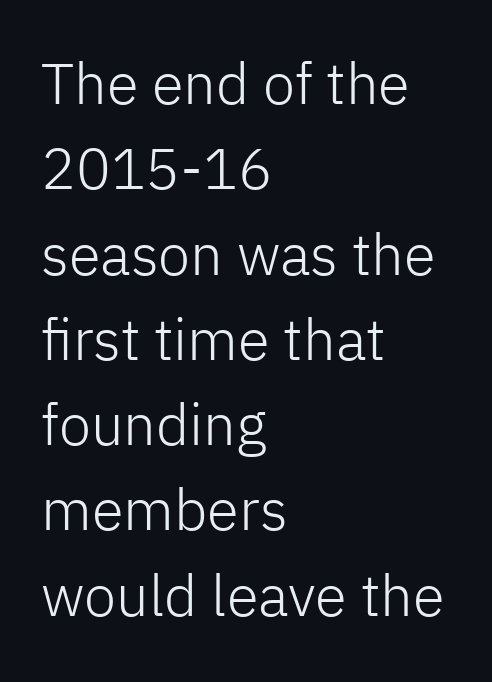
Q: Is the text bold? A: No.
Q: Is the text italic (slanted)? A: No, it is upright.
Q: Is the typeface a serif or a sans-serif typeface? A: Sans-serif.
Q: Is the text underlined? A: No.
Q: How is the paragraph aligned? A: Left-aligned.
Q: Is the spacing between letters normal or unusually wide? A: Normal.
Q: Is the spacing between lines tight, normal or loose? A: Normal.
Q: Width (condensed, normal, or wide)? A: Normal.
Q: Stroke contrast? A: Low.
Q: x-height? A: Medium.
Q: Monospaced? A: No.
